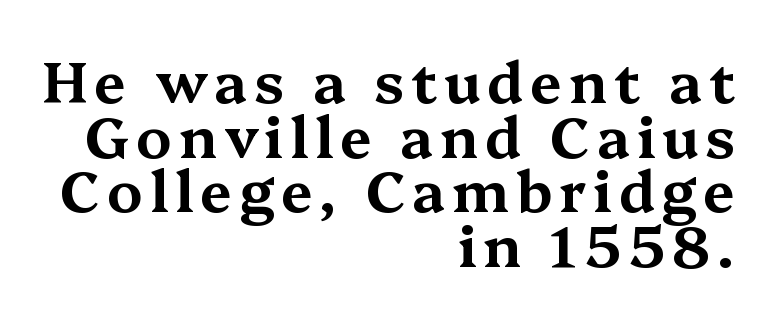
The image shows 57 px wide serif type, upright; set right-aligned, tight line spacing (0.96x), not underlined; medium stroke contrast and a medium x-height.
